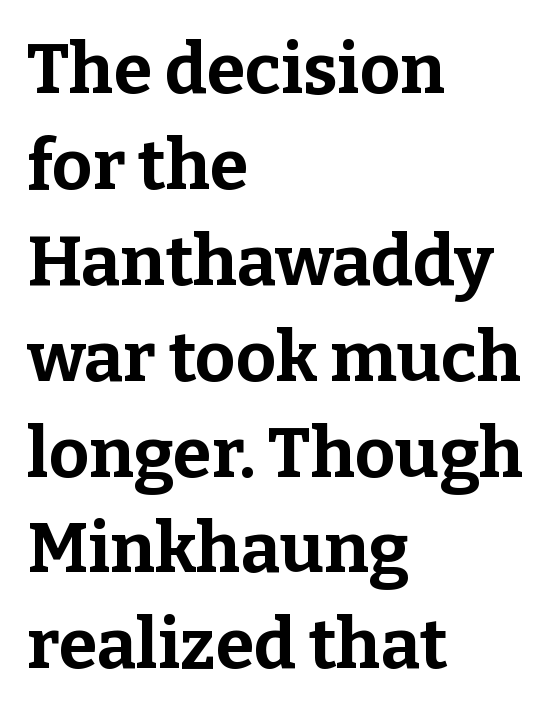
Q: Is the text bold? A: Yes.
Q: Is the text italic (slanted)? A: No, it is upright.
Q: Is the typeface a serif or a sans-serif typeface? A: Serif.
Q: Is the text underlined? A: No.
Q: How is the paragraph aligned? A: Left-aligned.
Q: Is the spacing between letters normal or unusually wide? A: Normal.
Q: Is the spacing between lines tight, normal or loose? A: Normal.
Q: Width (condensed, normal, or wide)? A: Normal.
Q: Stroke contrast? A: Low.
Q: x-height? A: Medium.
Q: Monospaced? A: No.
